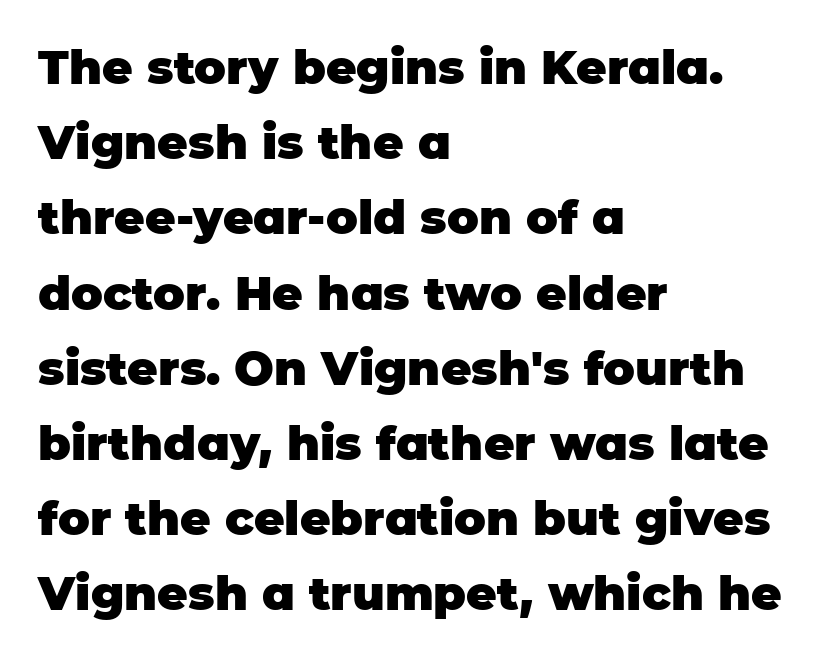
{"serif": "no", "italic": "no", "bold": "yes", "weight": "heavy", "width": "normal", "stroke_contrast": "low", "x_height": "large", "monospaced": "no", "underline": "no", "align": "left", "line_spacing": "normal", "line_spacing_ratio": 1.6, "letter_spacing": "normal", "letter_spacing_em": 0.0, "glyph_px": 47}
